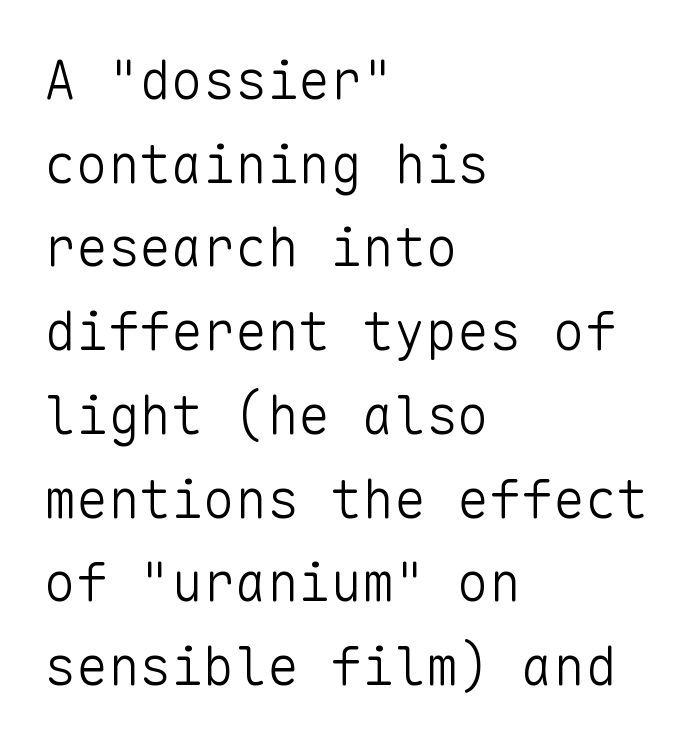
Q: Is the text bold? A: No.
Q: Is the text italic (slanted)? A: No, it is upright.
Q: Is the typeface a serif or a sans-serif typeface? A: Sans-serif.
Q: Is the text underlined? A: No.
Q: How is the paragraph aligned? A: Left-aligned.
Q: Is the spacing between letters normal or unusually wide? A: Normal.
Q: Is the spacing between lines tight, normal or loose? A: Normal.
Q: Width (condensed, normal, or wide)? A: Normal.
Q: Stroke contrast? A: Low.
Q: x-height? A: Medium.
Q: Monospaced? A: Yes.
